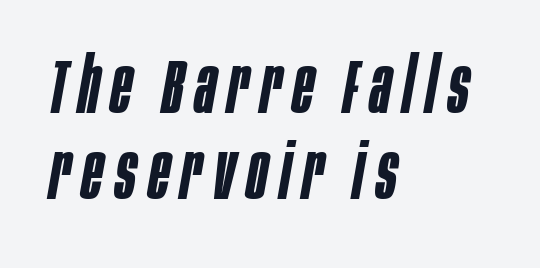
{"italic": "yes", "lean": "right", "slant_degrees": 10, "bold": "semi", "weight": "semibold", "width": "condensed", "stroke_contrast": "low", "x_height": "large", "monospaced": "no", "underline": "no", "align": "left", "line_spacing": "tight", "line_spacing_ratio": 1.1, "glyph_px": 78}
